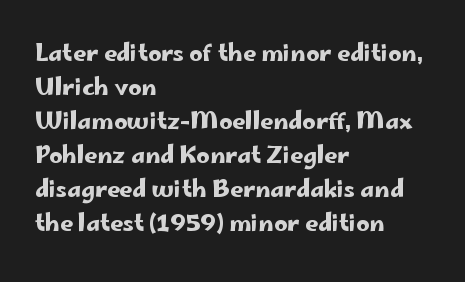
Clear beneath every line of the passage. Notice how descenders clear the ascenders below comfortably — that's standard leading. In terms of letterspacing, this is plain default setting. The lettering stays uniformly vertical, giving the passage a roman look. The lines in this sample share a left origin and differ only in where they stop.
